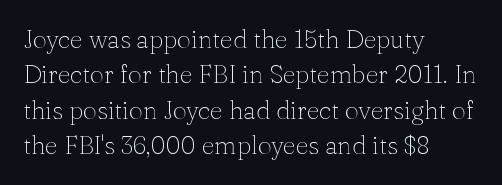
Q: Is the text bold? A: No.
Q: Is the text italic (slanted)? A: No, it is upright.
Q: Is the text underlined? A: No.
Q: How is the paragraph aligned? A: Left-aligned.
Q: Is the spacing between letters normal or unusually wide? A: Normal.
Q: Is the spacing between lines tight, normal or loose? A: Normal.
